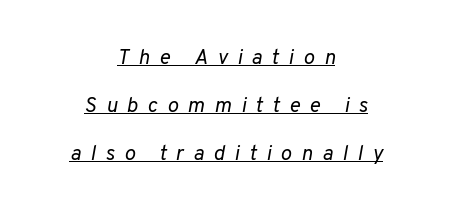
Q: Is the text bold? A: No.
Q: Is the text italic (slanted)? A: Yes, it leans right by about 10 degrees.
Q: Is the text underlined? A: Yes.
Q: How is the paragraph aligned? A: Centered.
Q: Is the spacing between letters normal or unusually wide? A: Unusually wide.
Q: Is the spacing between lines tight, normal or loose? A: Loose.
